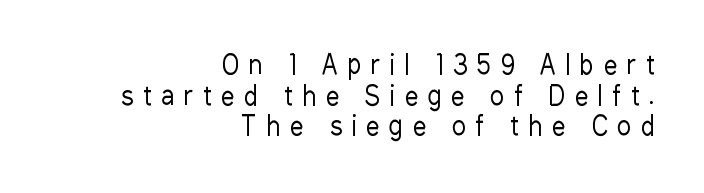
Italic? Not at all — the glyphs are vertical. Reading down the block, your eye finds every line finishing at a fixed right position. Stroke thickness stays within the range of a standard reading face or lighter. The string is rendered with underlining switched off. These lines have a slow, spaced-out rhythm from letter to letter.
